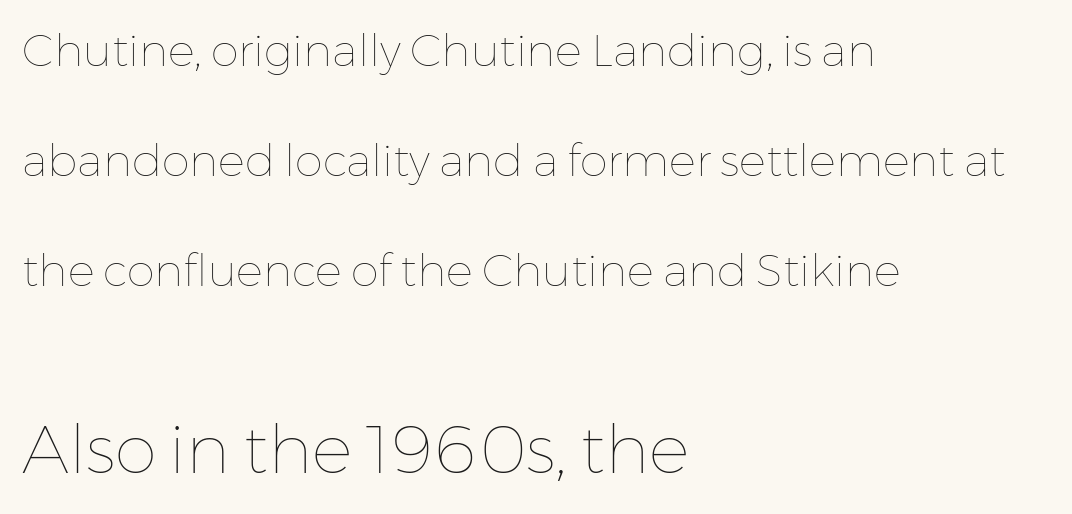
Q: Is the text bold? A: No.
Q: Is the text italic (slanted)? A: No, it is upright.
Q: Is the text underlined? A: No.
Q: How is the paragraph aligned? A: Left-aligned.
Q: Is the spacing between letters normal or unusually wide? A: Normal.
Q: Is the spacing between lines tight, normal or loose? A: Loose.
Q: Which block of text is set in a larger size, the first (top) or the second (bottom)? A: The second (bottom) one.
Q: Width (condensed, normal, or wide)? A: Normal.
Q: Stroke contrast? A: Low.
Q: x-height? A: Medium.
Q: Monospaced? A: No.
